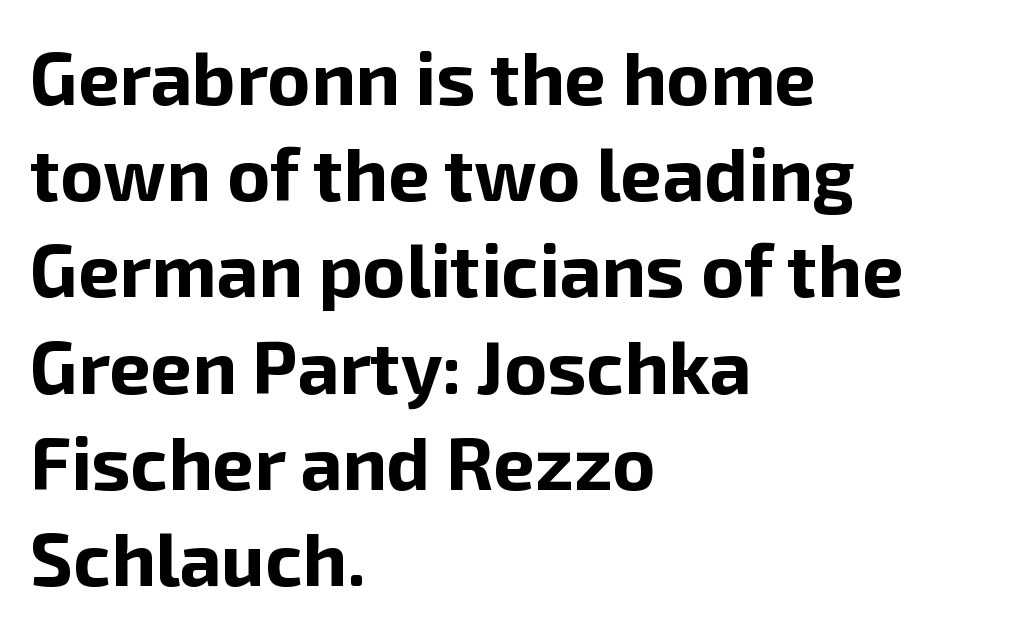
It's the straight-up-and-down kind of type. The space between consecutive lines is moderate. Does the copy run flush right? No — it runs flush left. Underlining? Definitely not there. Grotesque or geometric, the face here clearly has no serifs. Compared with typical body copy, the letter spacing here is the same.
